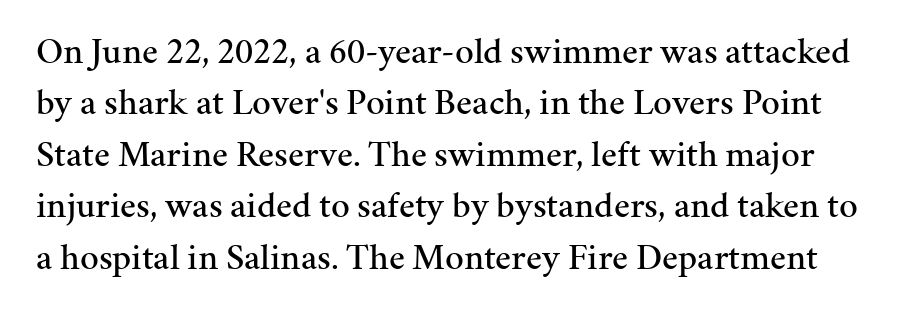
To sum up the face: it has serifs. The type sits square on the baseline with zero lean. There is no visible air inserted between adjacent glyphs. This sample has the flowing, uneven cadence of proportional lettering. These lines sit exactly where default settings would place them.
